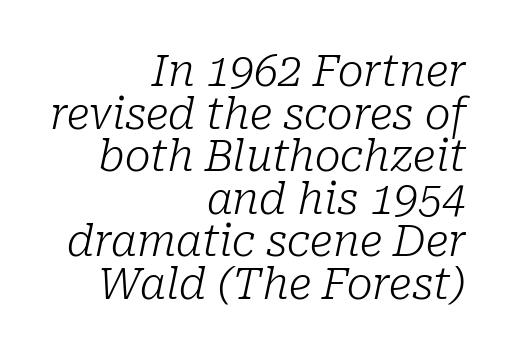
The image shows 43 px light serif type, italic (leaning right); set right-aligned, tight line spacing (0.99x), normal letter spacing, not underlined; low stroke contrast and a medium x-height.
